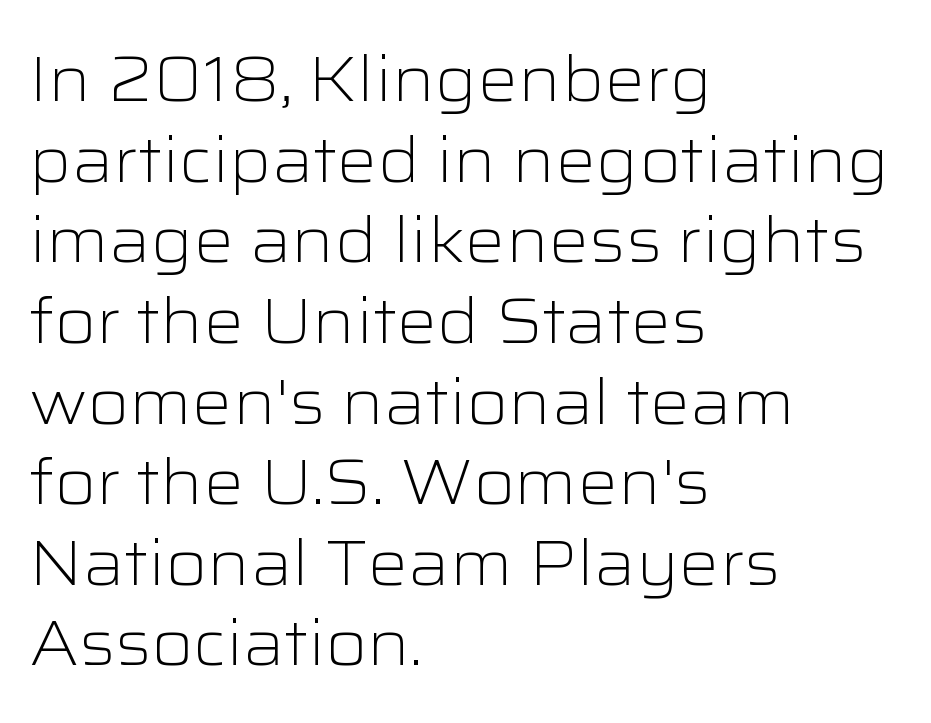
The image shows 63 px light, wide sans-serif type, upright; set left-aligned, normal line spacing (1.28x), normal letter spacing, not underlined; low stroke contrast and a medium x-height.
